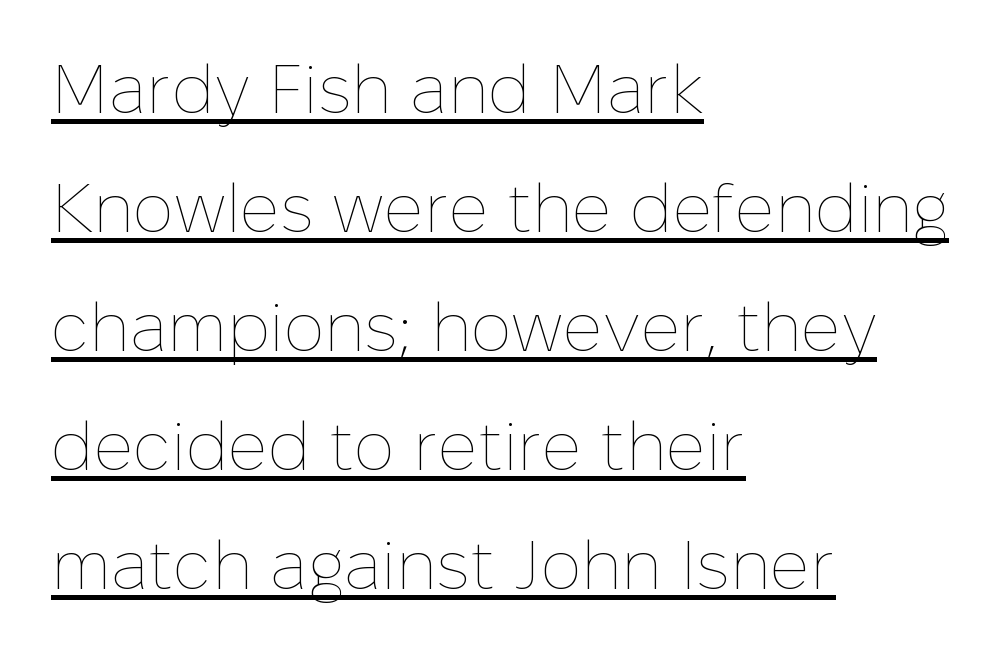
Q: Is the text bold? A: No.
Q: Is the text italic (slanted)? A: No, it is upright.
Q: Is the text underlined? A: Yes.
Q: How is the paragraph aligned? A: Left-aligned.
Q: Is the spacing between letters normal or unusually wide? A: Normal.
Q: Width (condensed, normal, or wide)? A: Normal.
Q: Stroke contrast? A: Low.
Q: x-height? A: Medium.
Q: Monospaced? A: No.
